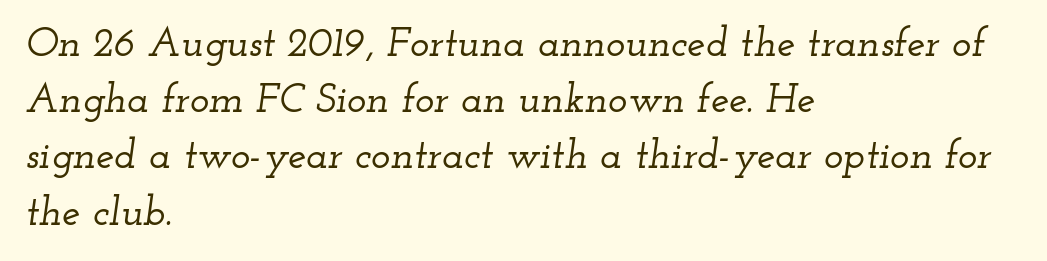
The image shows 41 px wide serif type, italic (leaning right); set left-aligned, normal line spacing (1.37x), normal letter spacing, not underlined; low stroke contrast and a small x-height.
